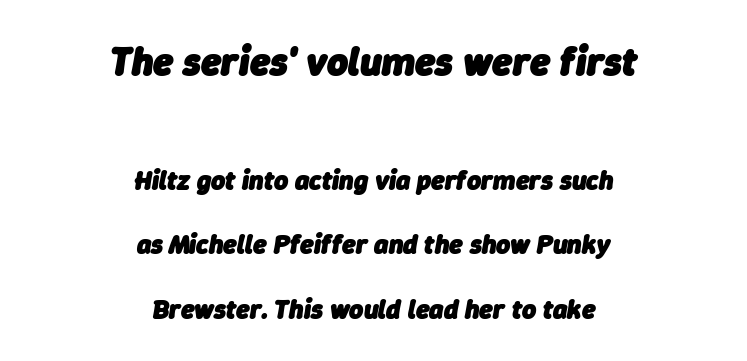
A student would call this center alignment; a typographer would say set centered. A typesetter would call this leading open, well beyond the default. The letters sit at their default tracking, neither squeezed nor spread. You could not count columns in this text — the font is proportionally spaced. You'd pick this weight for a headline — it's a proper bold.
